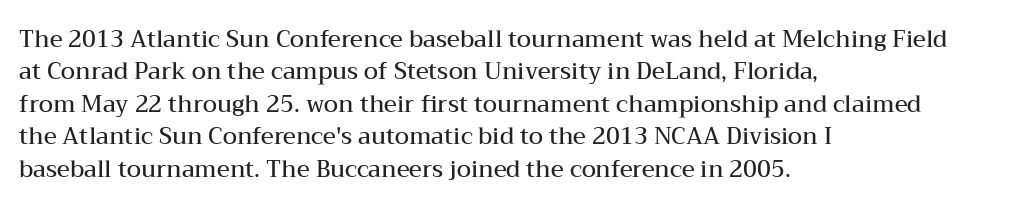
Compared with typical body copy, the letter spacing here is the same. The ragged edge is on the right, which tells us the setting is flush left. The line-height multiplier appears to be the usual default. Is the type bold? Partly — it's a semibold, heavier than regular but not fully bold. Style check: upright.
